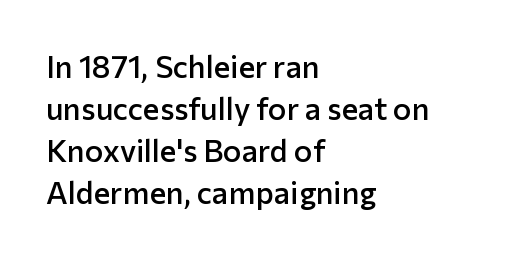
Q: Is the text bold? A: Semi-bold.
Q: Is the text italic (slanted)? A: No, it is upright.
Q: Is the typeface a serif or a sans-serif typeface? A: Sans-serif.
Q: Is the text underlined? A: No.
Q: How is the paragraph aligned? A: Left-aligned.
Q: Is the spacing between letters normal or unusually wide? A: Normal.
Q: Is the spacing between lines tight, normal or loose? A: Normal.
Q: Width (condensed, normal, or wide)? A: Normal.
Q: Stroke contrast? A: Low.
Q: x-height? A: Medium.
Q: Monospaced? A: No.
